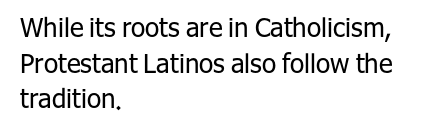
Q: Is the text bold? A: No.
Q: Is the text italic (slanted)? A: No, it is upright.
Q: Is the text underlined? A: No.
Q: How is the paragraph aligned? A: Left-aligned.
Q: Is the spacing between letters normal or unusually wide? A: Normal.
Q: Is the spacing between lines tight, normal or loose? A: Normal.
